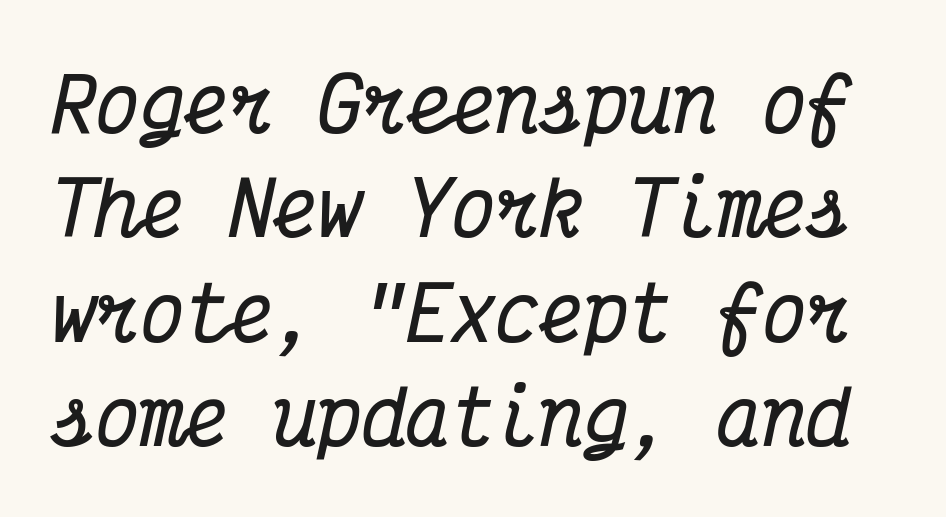
The image shows 74 px bold, condensed serif type, italic (leaning right), monospaced; set normal line spacing (1.41x), normal letter spacing, not underlined; medium stroke contrast and a medium x-height.
